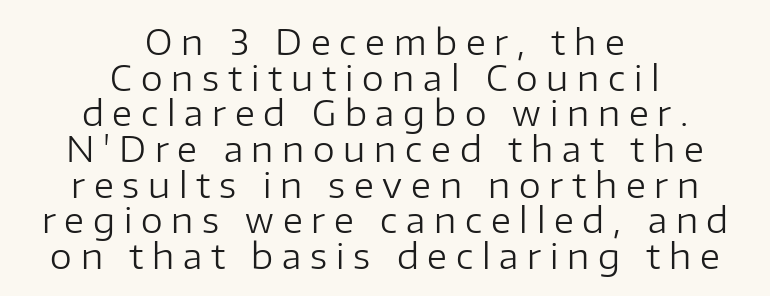
The image shows 35 px regular-weight sans-serif type, upright; set centered, tight line spacing (1.02x), unusually wide letter spacing (+0.25 em), not underlined; low stroke contrast and a medium x-height.
